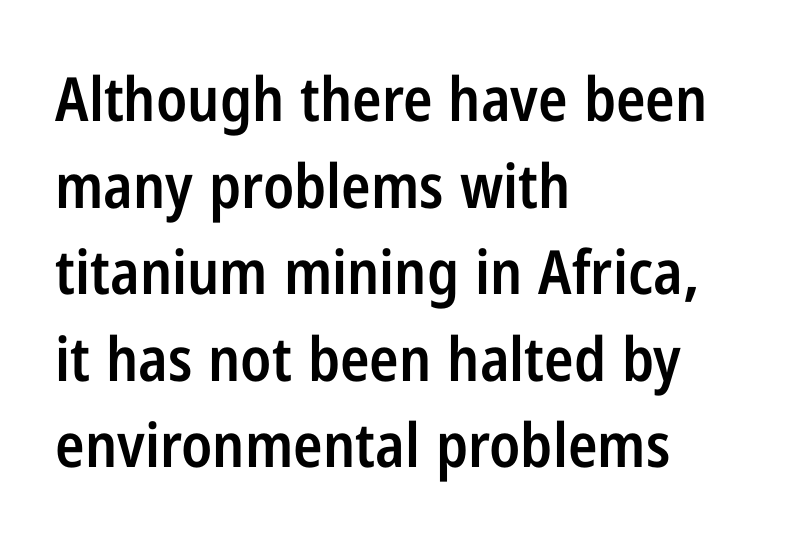
In terms of leading, this rendering sits right in the middle. Standard letterfit; no display-style spreading of the glyphs. Notice the strokes are somewhat thickened but not fully heavy: this is a semibold. Upright lettering throughout. Where is the straight margin? On the left. Proportional: the letters do not fall into vertical columns.
